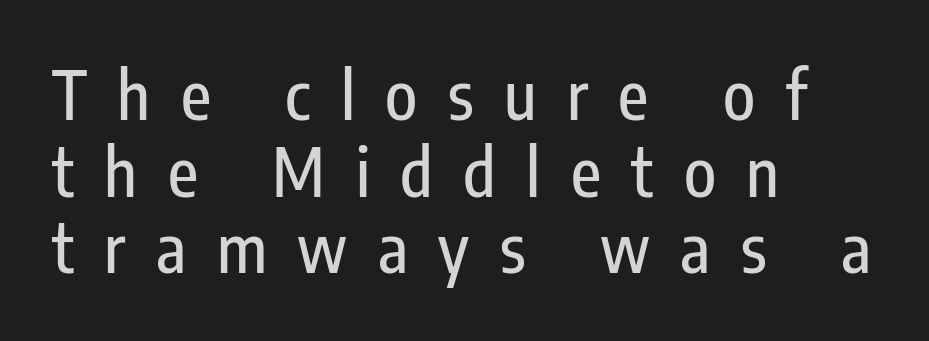
Think of a printed novel: that variable character pitch is what you see here. Lines of text with bare space underneath. Tall strokes in this sample are plumb rather than angled. These lines are set flush left with a ragged right edge. I'd call this a sans setting — the letters go barefoot.
